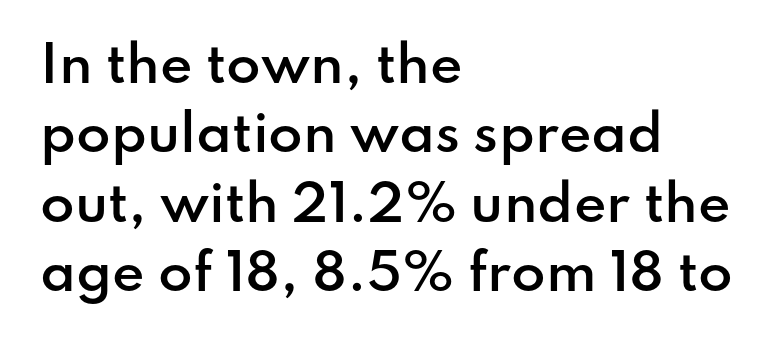
The image shows 50 px semibold sans-serif type, upright; set left-aligned, normal line spacing (1.39x), normal letter spacing, not underlined; low stroke contrast and a small x-height.
